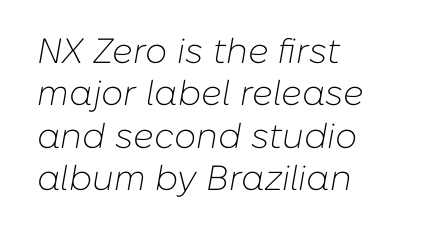
Q: Is the text bold? A: No.
Q: Is the text italic (slanted)? A: Yes, it leans right by about 10 degrees.
Q: Is the text underlined? A: No.
Q: How is the paragraph aligned? A: Left-aligned.
Q: Is the spacing between letters normal or unusually wide? A: Normal.
Q: Width (condensed, normal, or wide)? A: Normal.
Q: Stroke contrast? A: Low.
Q: x-height? A: Medium.
Q: Monospaced? A: No.
